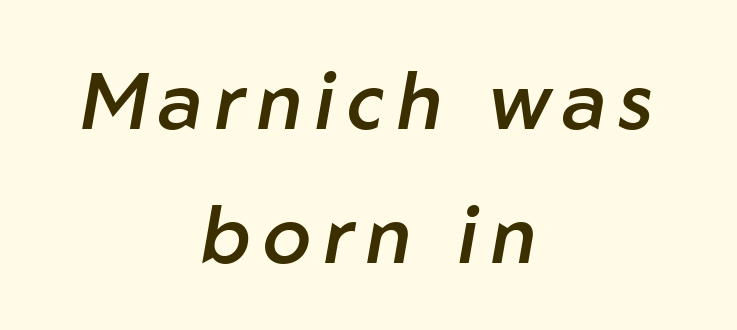
{"italic": "yes", "lean": "right", "slant_degrees": 10, "bold": "semi", "weight": "semibold", "width": "normal", "stroke_contrast": "low", "x_height": "medium", "monospaced": "no", "underline": "no", "align": "center", "line_spacing": "normal", "line_spacing_ratio": 1.69, "glyph_px": 79}
